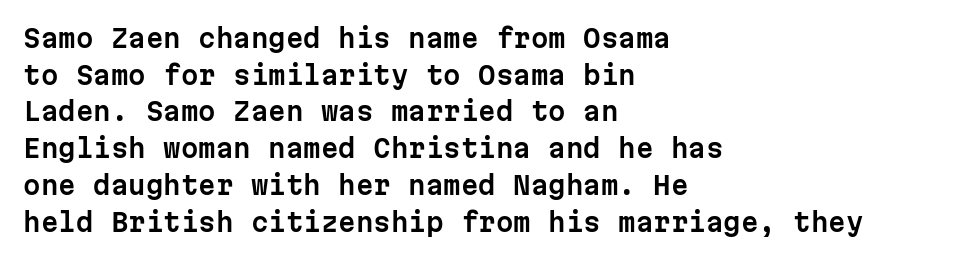
Q: Is the text italic (slanted)? A: No, it is upright.
Q: Is the text underlined? A: No.
Q: How is the paragraph aligned? A: Left-aligned.
Q: Is the spacing between letters normal or unusually wide? A: Normal.
Q: Is the spacing between lines tight, normal or loose? A: Normal.
